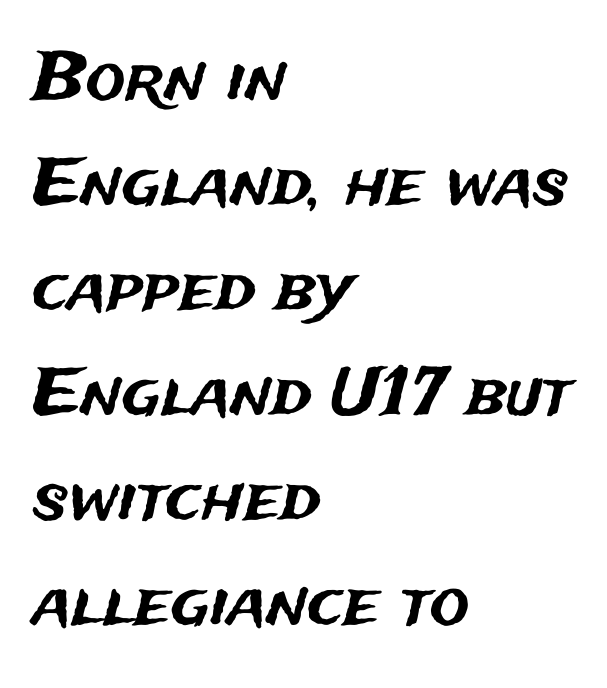
Q: Is the text italic (slanted)? A: Yes.
Q: Is the typeface a serif or a sans-serif typeface? A: Sans-serif.
Q: Is the text underlined? A: No.
Q: How is the paragraph aligned? A: Left-aligned.
Q: Is the spacing between letters normal or unusually wide? A: Normal.
Q: Is the spacing between lines tight, normal or loose? A: Normal.
Q: Width (condensed, normal, or wide)? A: Normal.
Q: Stroke contrast? A: Medium.
Q: x-height? A: Medium.
Q: Monospaced? A: No.
